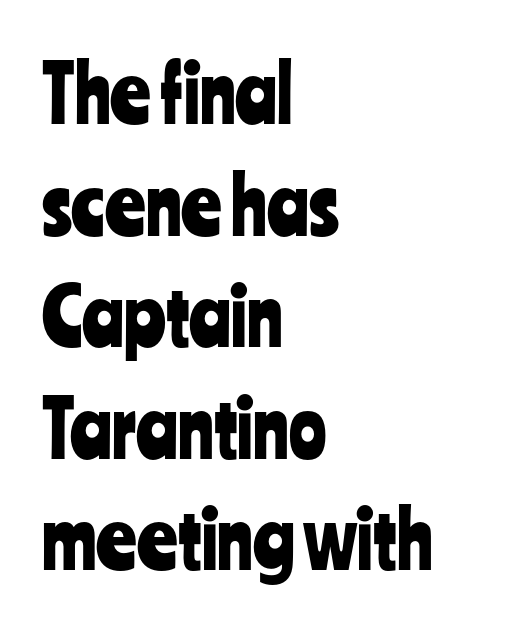
Teacher's note: observe the even left margin — that is flush-left alignment. Is this a fixed-width face? No — the glyphs have proportional, varying widths. Nobody touched the tracking dial on this one. Typographically, this falls in the sans-serif category. Does the leading feel generous? No, just average.
